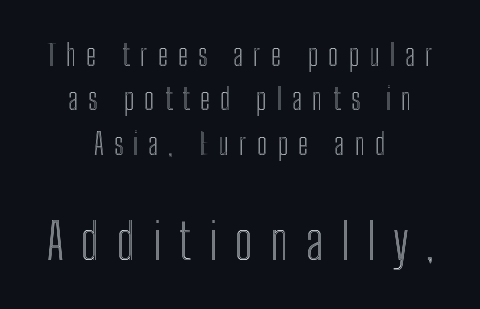
Does the bottom block carry the larger type? Yes, it does. The rendering uses natural spacing where letterforms have individual widths. There is plenty of visible air inserted between adjacent glyphs. Successive baselines arrive at the customary interval. Each row of text sits above clean, open space.
